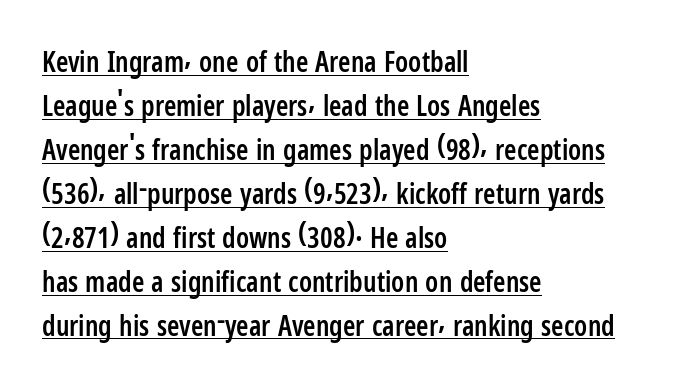
Q: Is the text bold? A: Semi-bold.
Q: Is the text italic (slanted)? A: No, it is upright.
Q: Is the typeface a serif or a sans-serif typeface? A: Sans-serif.
Q: Is the text underlined? A: Yes.
Q: How is the paragraph aligned? A: Left-aligned.
Q: Is the spacing between letters normal or unusually wide? A: Normal.
Q: Is the spacing between lines tight, normal or loose? A: Normal.
Q: Width (condensed, normal, or wide)? A: Condensed.
Q: Stroke contrast? A: Low.
Q: x-height? A: Medium.
Q: Monospaced? A: No.
